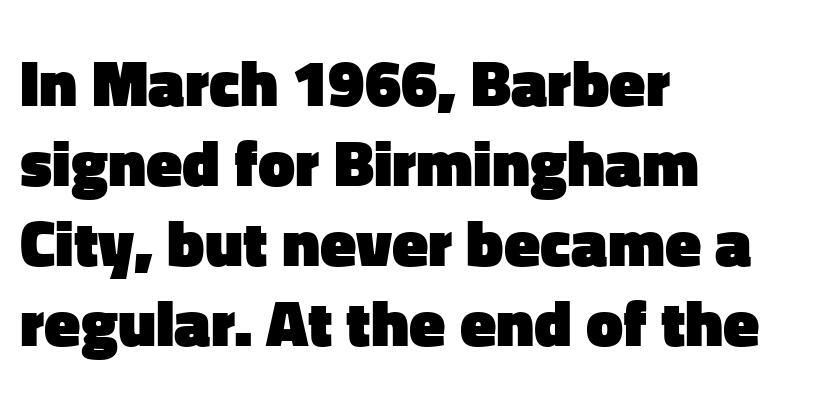
{"serif": "no", "italic": "no", "bold": "yes", "weight": "heavy", "width": "normal", "stroke_contrast": "low", "x_height": "medium", "monospaced": "no", "underline": "no", "align": "left", "line_spacing_ratio": 1.21, "letter_spacing": "normal", "letter_spacing_em": 0.0, "glyph_px": 66}
